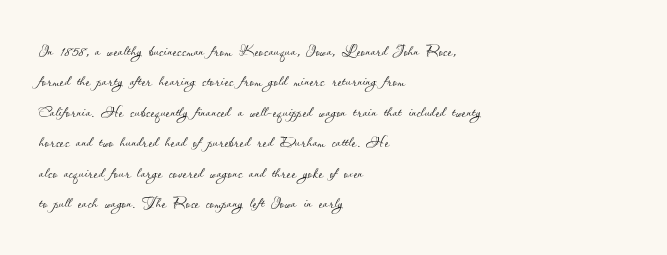
{"bold": "no", "underline": "no", "align": "left", "line_spacing": "normal", "line_spacing_ratio": 1.45, "letter_spacing": "normal", "letter_spacing_em": 0.0, "glyph_px": 21}
